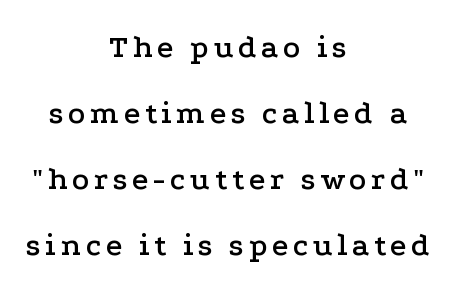
{"serif": "yes", "italic": "no", "width": "wide", "stroke_contrast": "low", "x_height": "medium", "monospaced": "no", "underline": "no", "align": "center", "line_spacing": "loose", "line_spacing_ratio": 2.06, "glyph_px": 32}
